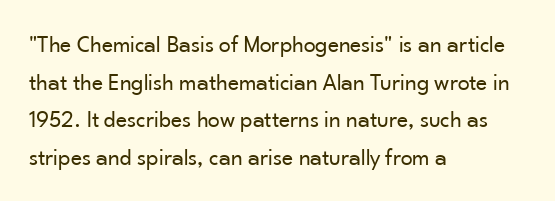
Q: Is the text bold? A: No.
Q: Is the text italic (slanted)? A: No, it is upright.
Q: Is the text underlined? A: No.
Q: How is the paragraph aligned? A: Left-aligned.
Q: Is the spacing between letters normal or unusually wide? A: Normal.
Q: Is the spacing between lines tight, normal or loose? A: Normal.
